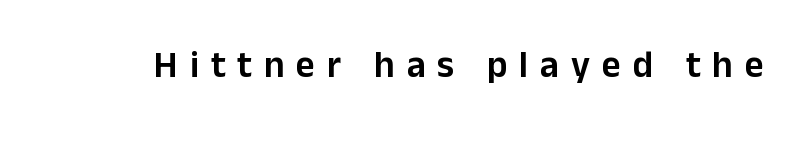
{"serif": "no", "italic": "no", "width": "normal", "stroke_contrast": "low", "x_height": "medium", "monospaced": "no", "underline": "no", "letter_spacing": "wide", "letter_spacing_em": 0.32, "glyph_px": 37}
